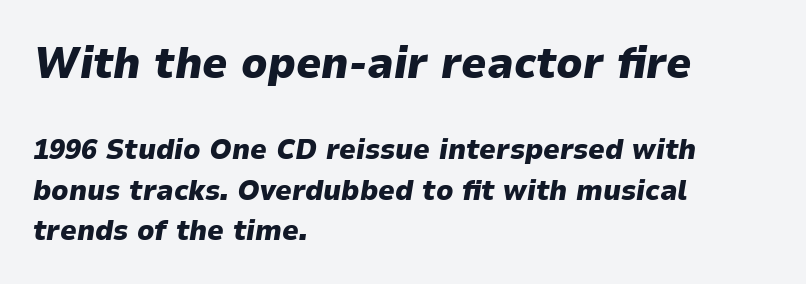
Line spacing here is normal. A typesetter would call this zero additional tracking. This rendering features lettering with no underline. Would a proofreader flag this as italicized? Yes. Do the characters align in a grid? No, the font is proportional. Size contrast runs from large at the top to small at the bottom.
